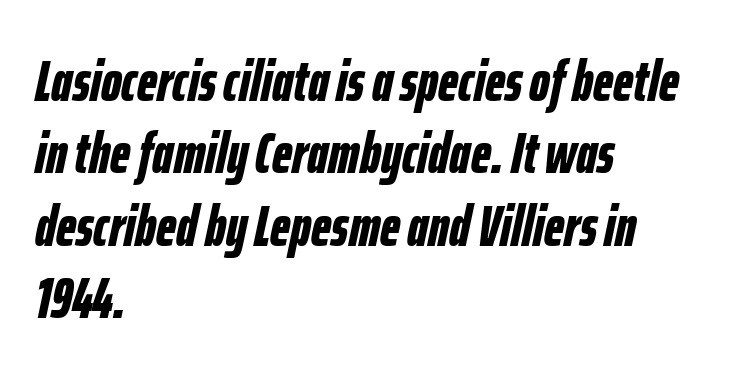
The image shows 58 px bold, condensed type, italic (leaning right); set left-aligned, normal line spacing (1.25x), normal letter spacing, not underlined; low stroke contrast and a medium x-height.
